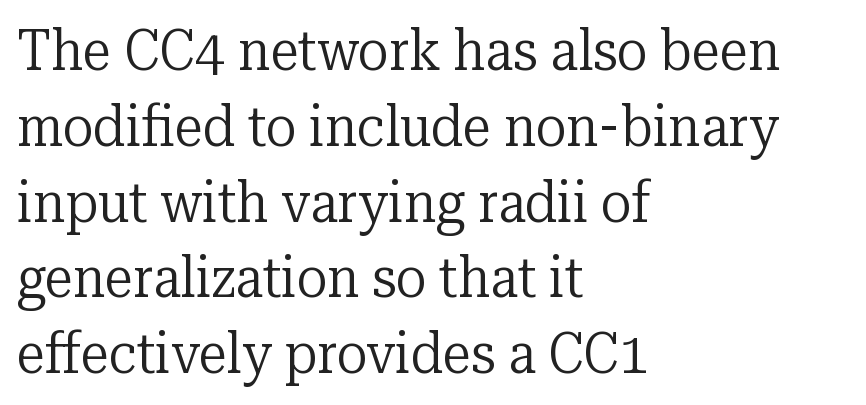
{"serif": "yes", "italic": "no", "bold": "no", "weight": "regular", "width": "normal", "stroke_contrast": "low", "x_height": "medium", "monospaced": "no", "underline": "no", "align": "left", "line_spacing": "normal", "line_spacing_ratio": 1.33, "letter_spacing": "normal", "letter_spacing_em": 0.0, "glyph_px": 57}
